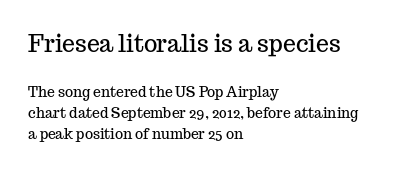
Line beginnings align vertically; line endings do not. The designer gave the opening block more size than the closing block. Just letters on the line, the space beneath them empty. The rows are spaced the way most documents space them. You can tell it's not italic because the verticals are truly vertical.
